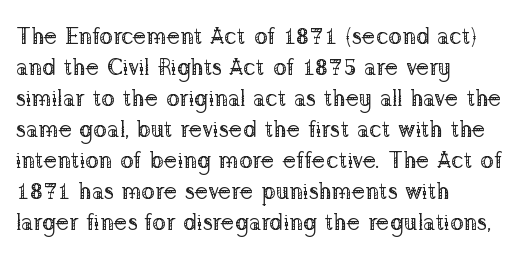
The image shows 23 px text type, upright; set left-aligned, normal line spacing (1.35x), normal letter spacing, not underlined.
